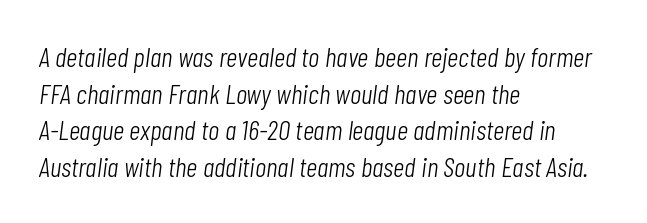
Q: Is the text bold? A: No.
Q: Is the text italic (slanted)? A: Yes, it leans right by about 7 degrees.
Q: Is the text underlined? A: No.
Q: How is the paragraph aligned? A: Left-aligned.
Q: Is the spacing between letters normal or unusually wide? A: Normal.
Q: Is the spacing between lines tight, normal or loose? A: Normal.
Q: Width (condensed, normal, or wide)? A: Condensed.
Q: Stroke contrast? A: Low.
Q: x-height? A: Medium.
Q: Monospaced? A: No.
